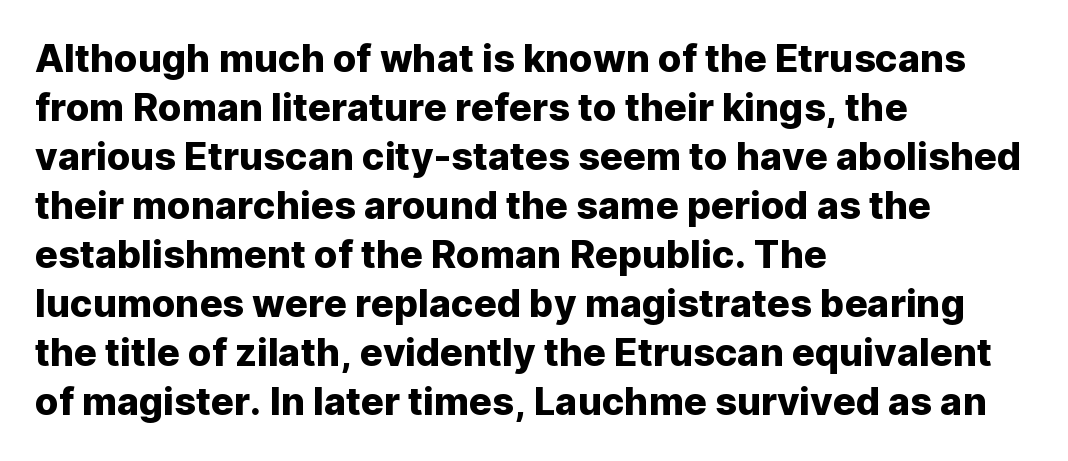
{"serif": "no", "italic": "no", "width": "normal", "stroke_contrast": "low", "x_height": "medium", "monospaced": "no", "underline": "no", "align": "left", "line_spacing": "normal", "line_spacing_ratio": 1.29, "letter_spacing": "normal", "letter_spacing_em": 0.0, "glyph_px": 38}
